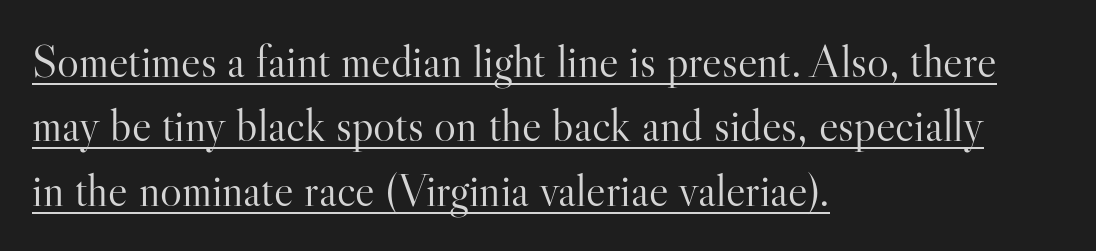
{"serif": "yes", "italic": "no", "bold": "no", "weight": "light", "width": "normal", "stroke_contrast": "high", "x_height": "small", "monospaced": "no", "underline": "yes", "align": "left", "line_spacing": "normal", "line_spacing_ratio": 1.4, "letter_spacing": "normal", "letter_spacing_em": 0.0, "glyph_px": 46}
